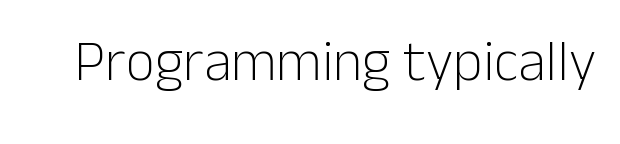
{"serif": "no", "italic": "no", "bold": "no", "weight": "light", "width": "normal", "stroke_contrast": "low", "x_height": "medium", "monospaced": "no", "underline": "no", "letter_spacing": "normal", "letter_spacing_em": 0.0, "glyph_px": 57}
